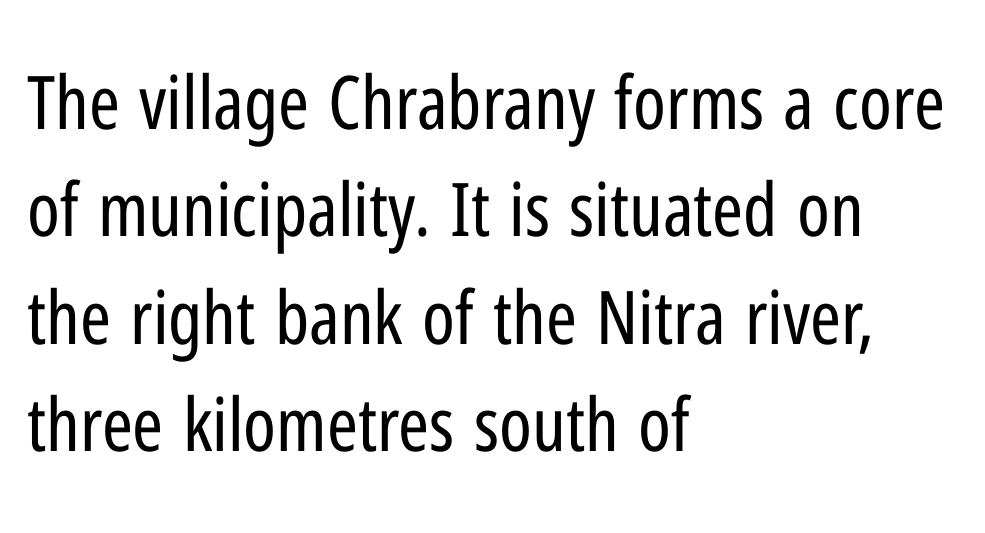
{"serif": "no", "italic": "no", "bold": "no", "weight": "regular", "width": "condensed", "stroke_contrast": "low", "x_height": "medium", "monospaced": "no", "underline": "no", "align": "left", "line_spacing": "normal", "line_spacing_ratio": 1.45, "letter_spacing": "normal", "letter_spacing_em": 0.0, "glyph_px": 74}
